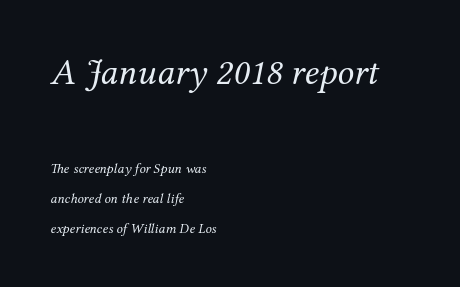
The image shows 37 px regular-weight serif type, italic (leaning right); set left-aligned, loose line spacing (2.16x), normal letter spacing, not underlined; the first (top) block is 2.64x larger; medium stroke contrast and a medium x-height.
